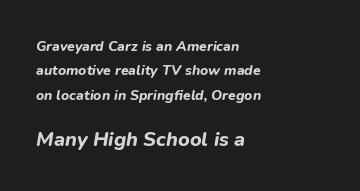
Q: Is the text bold? A: Yes.
Q: Is the text italic (slanted)? A: Yes, it leans right by about 9 degrees.
Q: Is the text underlined? A: No.
Q: How is the paragraph aligned? A: Left-aligned.
Q: Is the spacing between letters normal or unusually wide? A: Normal.
Q: Which block of text is set in a larger size, the first (top) or the second (bottom)? A: The second (bottom) one.
